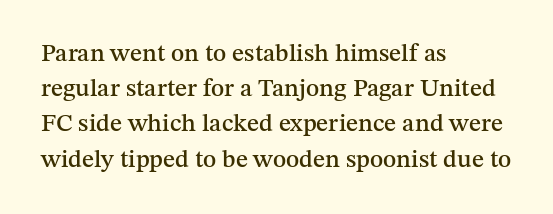
Q: Is the text italic (slanted)? A: No, it is upright.
Q: Is the text underlined? A: No.
Q: How is the paragraph aligned? A: Left-aligned.
Q: Is the spacing between letters normal or unusually wide? A: Normal.
Q: Is the spacing between lines tight, normal or loose? A: Normal.
